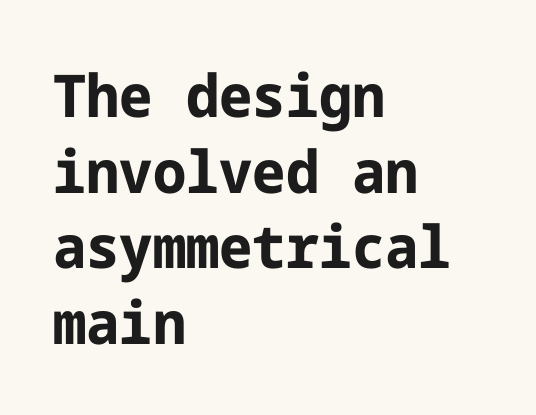
Evenly set lines give the paragraph a standard silhouette. The font family rendered here belongs to the sans-serif group. The type is set solid horizontally, with unmodified tracking. Line starts are locked; line ends wander.
